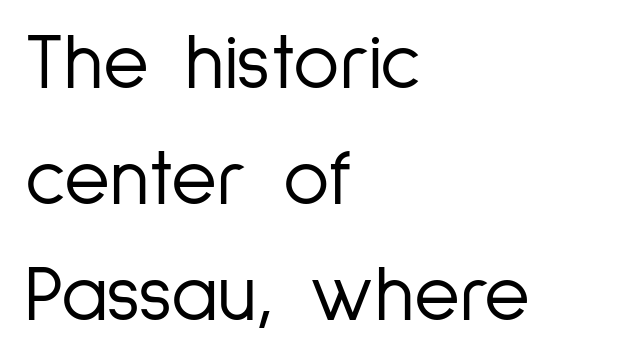
If you measured baseline to baseline, you'd find a middling distance. No word sits above an underline. No extra tracking has been applied to these lines. This is roman type, the default non-slanted kind.
